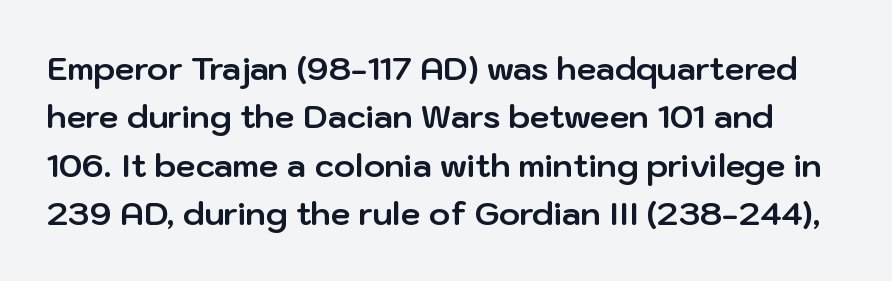
What's the leading like? Ordinary, nothing unusual. A sans-serif font was chosen for this passage. Varying glyph widths throughout — classic text-font behaviour. Has an underline been added? It has not. Typographic density is high because the face is bold. Does extra space separate the letters? No, they use regular spacing.
